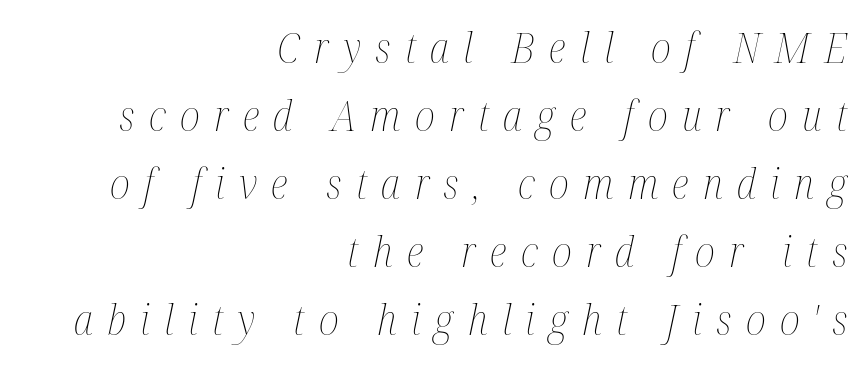
The image shows 42 px thin, condensed type, italic (leaning right); set right-aligned, normal line spacing (1.62x), unusually wide letter spacing (+0.34 em), not underlined; medium stroke contrast and a medium x-height.
